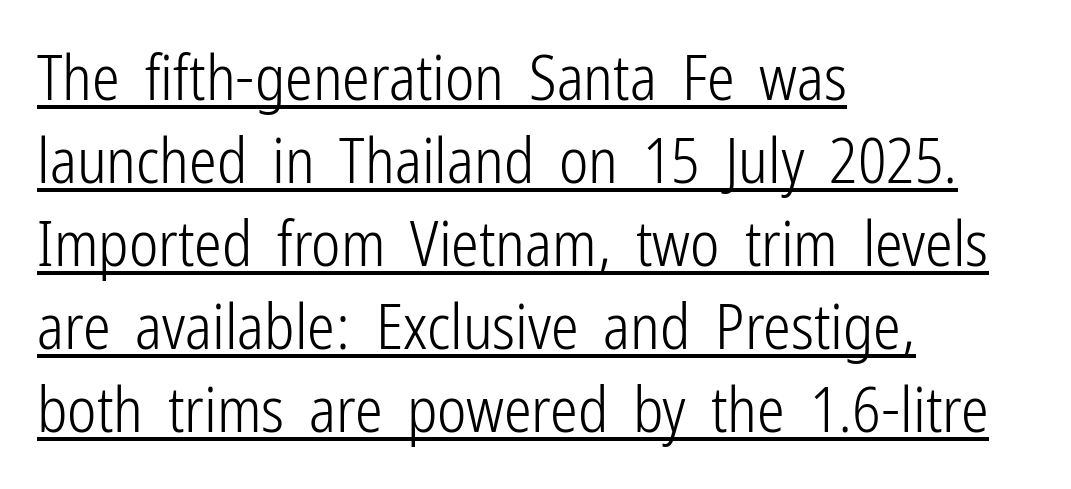
The paragraph has a hard left edge and a soft right edge. Spacing verdict: proportional, widths tailored to each character. The rendering keeps characters at their native spacing. Posture: vertical. Heft: none added — not bold. Glance below the letters and you will spot a drawn line.
